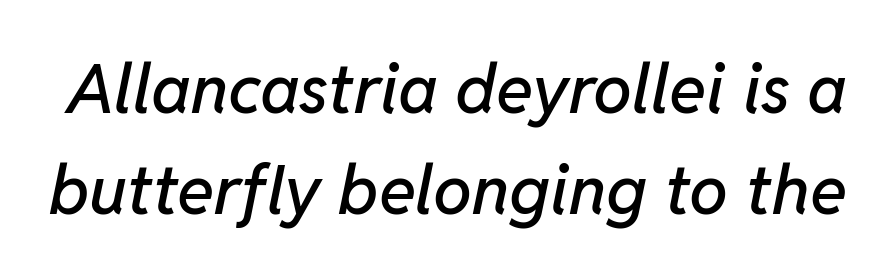
Q: Is the text italic (slanted)? A: Yes, it leans right by about 11 degrees.
Q: Is the text underlined? A: No.
Q: Is the spacing between letters normal or unusually wide? A: Normal.
Q: Is the spacing between lines tight, normal or loose? A: Normal.
Q: Width (condensed, normal, or wide)? A: Normal.
Q: Stroke contrast? A: Low.
Q: x-height? A: Medium.
Q: Monospaced? A: No.
